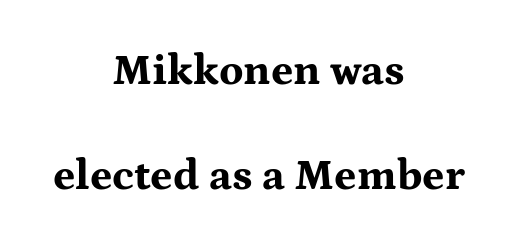
The font family rendered here belongs to the serif group. Does the lettering tilt? It doesn't — this is upright. Nobody drew a line under any word here. Is this a fixed-width face? No — the glyphs have proportional, varying widths. This rendering leaves character spacing at its baseline value.
